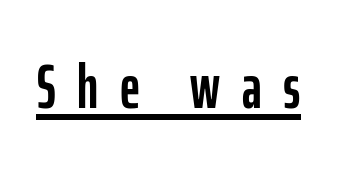
Q: Is the text italic (slanted)? A: No, it is upright.
Q: Is the typeface a serif or a sans-serif typeface? A: Sans-serif.
Q: Is the text underlined? A: Yes.
Q: Is the spacing between letters normal or unusually wide? A: Unusually wide.
Q: Width (condensed, normal, or wide)? A: Condensed.
Q: Stroke contrast? A: Low.
Q: x-height? A: Medium.
Q: Monospaced? A: No.
